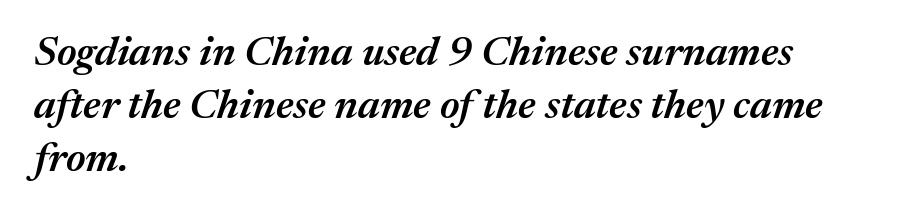
Q: Is the text bold? A: Semi-bold.
Q: Is the text italic (slanted)? A: Yes, it leans right by about 17 degrees.
Q: Is the text underlined? A: No.
Q: How is the paragraph aligned? A: Left-aligned.
Q: Is the spacing between letters normal or unusually wide? A: Normal.
Q: Is the spacing between lines tight, normal or loose? A: Normal.
Q: Width (condensed, normal, or wide)? A: Normal.
Q: Stroke contrast? A: Medium.
Q: x-height? A: Medium.
Q: Monospaced? A: No.
